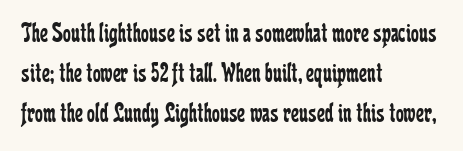
Nobody drew a line under any word here. Stems here are at most as thick as an everyday book face. A classic flush-left, rag-right setting is used for this passage. These lines are composed in type with serifs. Is the letter spacing exaggerated? No — it looks like the ordinary default. Interline gaps are of average width in this sample.
